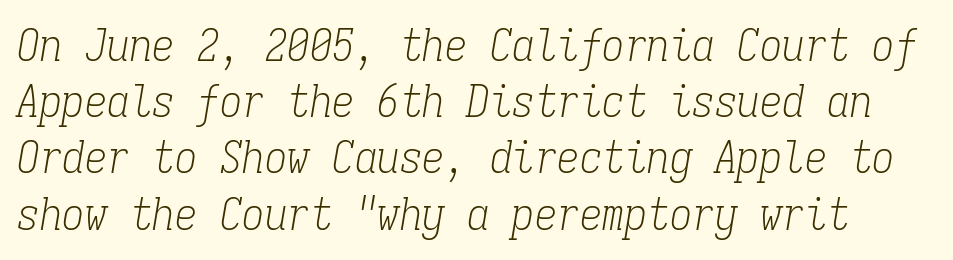
Q: Is the text bold? A: No.
Q: Is the text italic (slanted)? A: Yes, it leans right by about 9 degrees.
Q: Is the typeface a serif or a sans-serif typeface? A: Serif.
Q: Is the text underlined? A: No.
Q: Is the spacing between letters normal or unusually wide? A: Normal.
Q: Is the spacing between lines tight, normal or loose? A: Normal.
Q: Width (condensed, normal, or wide)? A: Condensed.
Q: Stroke contrast? A: Low.
Q: x-height? A: Medium.
Q: Monospaced? A: Yes.
